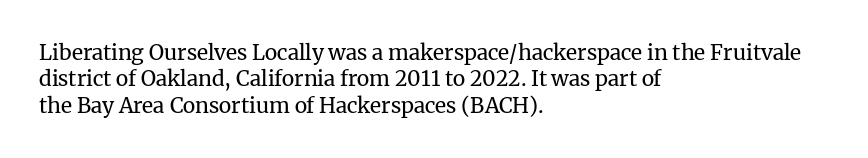
The rendering uses a moderate line-height, typical for paragraphs. Only glyphs here, with clear space below each row. The passage is arranged the way most books set body copy — flush left. Spacing between characters is what you'd get straight out of the box.
